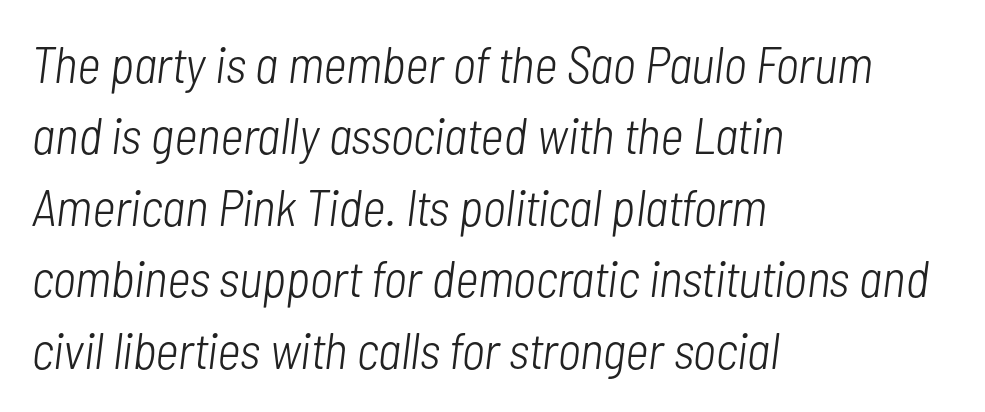
{"italic": "yes", "lean": "right", "slant_degrees": 7, "bold": "no", "weight": "light", "width": "condensed", "stroke_contrast": "low", "x_height": "medium", "monospaced": "no", "underline": "no", "align": "left", "line_spacing": "normal", "line_spacing_ratio": 1.4, "letter_spacing": "normal", "letter_spacing_em": 0.0, "glyph_px": 51}
